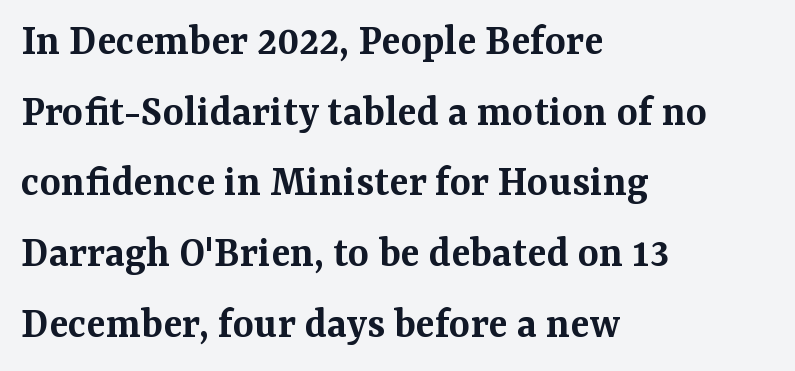
The image shows 45 px semibold serif type, upright; set left-aligned, normal line spacing (1.57x), normal letter spacing, not underlined; medium stroke contrast and a medium x-height.
